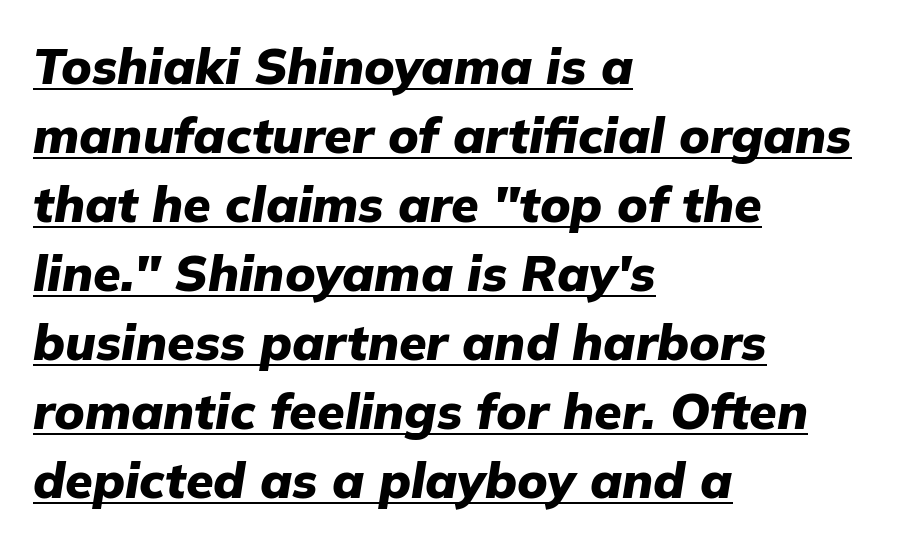
Heft: maximum for text — a bold. The face used here appears with an underline applied. Casual observation: everything's shoved over to the left. The letters sit at their default tracking, neither squeezed nor spread.
